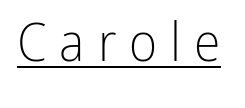
Q: Is the text bold? A: No.
Q: Is the text italic (slanted)? A: No, it is upright.
Q: Is the typeface a serif or a sans-serif typeface? A: Sans-serif.
Q: Is the text underlined? A: Yes.
Q: Is the spacing between letters normal or unusually wide? A: Unusually wide.
Q: Width (condensed, normal, or wide)? A: Condensed.
Q: Stroke contrast? A: Low.
Q: x-height? A: Medium.
Q: Monospaced? A: No.
